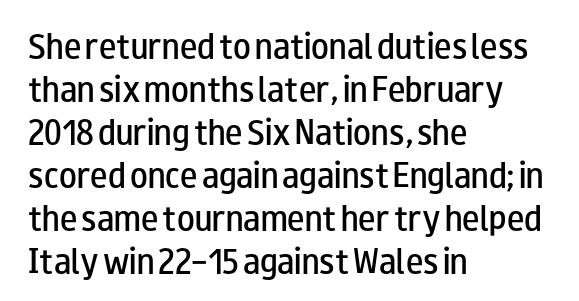
The image shows 29 px semibold, wide sans-serif type, upright; set left-aligned, normal line spacing (1.48x), normal letter spacing, not underlined; low stroke contrast and a small x-height.
